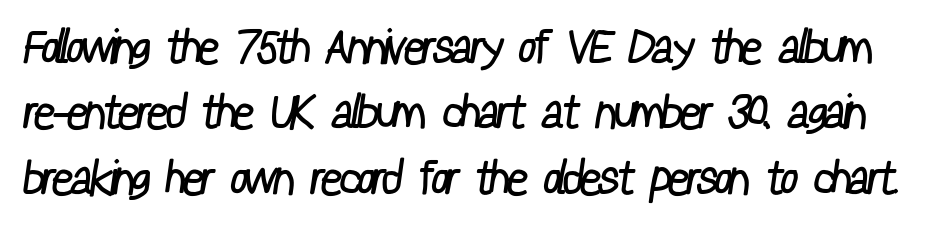
Q: Is the text bold? A: No.
Q: Is the typeface a serif or a sans-serif typeface? A: Sans-serif.
Q: Is the text underlined? A: No.
Q: Is the spacing between letters normal or unusually wide? A: Normal.
Q: Is the spacing between lines tight, normal or loose? A: Normal.
Q: Width (condensed, normal, or wide)? A: Condensed.
Q: Stroke contrast? A: Low.
Q: x-height? A: Medium.
Q: Monospaced? A: No.
